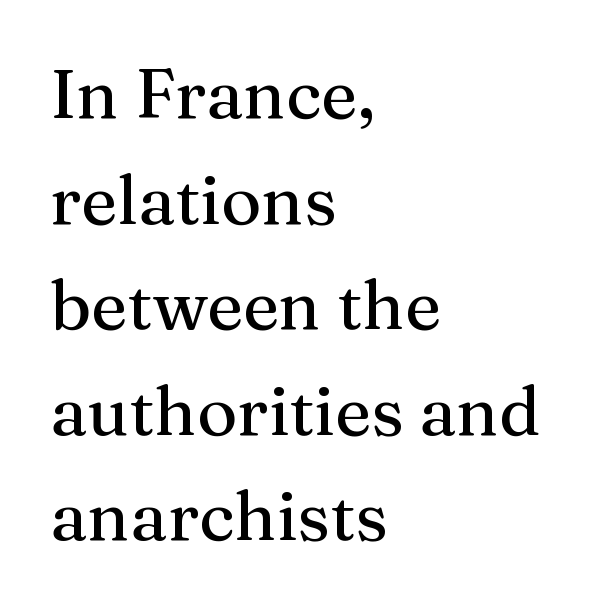
The foot of each line stays bare and open. The rendering anchors every line to the left-hand side. Looks like regular typesetting: each glyph gets only the width it needs. The space between consecutive lines is moderate. Look at the tracking — it's just the regular setting, nothing added. Upright lettering throughout.
